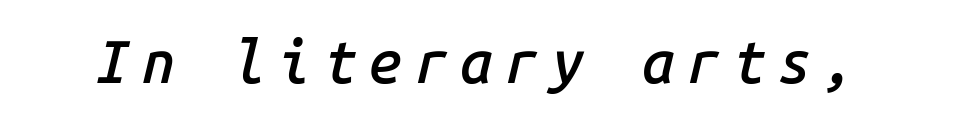
{"italic": "yes", "lean": "right", "slant_degrees": 14, "bold": "semi", "weight": "semibold", "width": "normal", "stroke_contrast": "low", "x_height": "medium", "monospaced": "yes", "underline": "no", "letter_spacing": "wide", "letter_spacing_em": 0.21, "glyph_px": 59}
